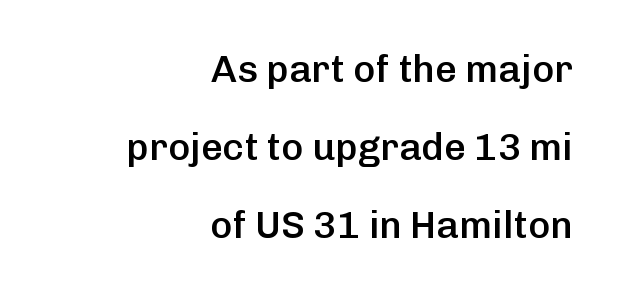
Nothing unusual about the tracking: characters are spaced as the font intends. When letters stand straight like this, we call the style roman or upright. The compositor pushed each line to the right boundary. Serif or sans? Sans — the stroke terminals are bare.
